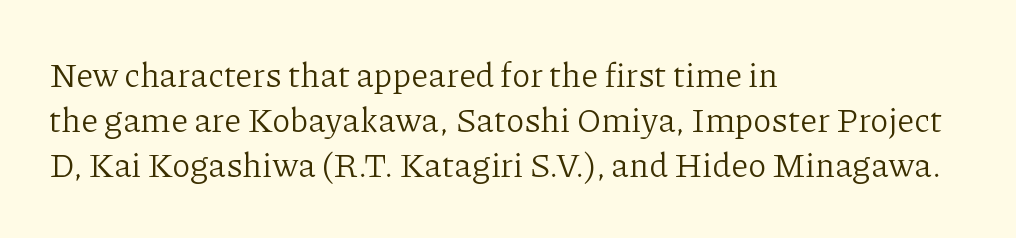
{"serif": "yes", "italic": "no", "bold": "no", "weight": "light", "width": "normal", "stroke_contrast": "low", "x_height": "medium", "monospaced": "no", "underline": "no", "align": "left", "line_spacing": "normal", "line_spacing_ratio": 1.33, "letter_spacing": "normal", "letter_spacing_em": 0.0, "glyph_px": 34}
